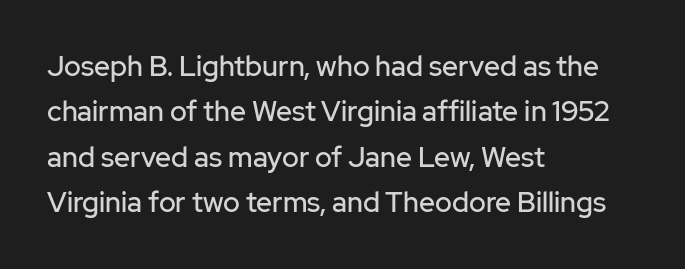
{"serif": "no", "italic": "no", "width": "normal", "stroke_contrast": "low", "x_height": "medium", "monospaced": "no", "underline": "no", "align": "left", "line_spacing": "normal", "line_spacing_ratio": 1.62, "letter_spacing": "normal", "letter_spacing_em": 0.0, "glyph_px": 28}
